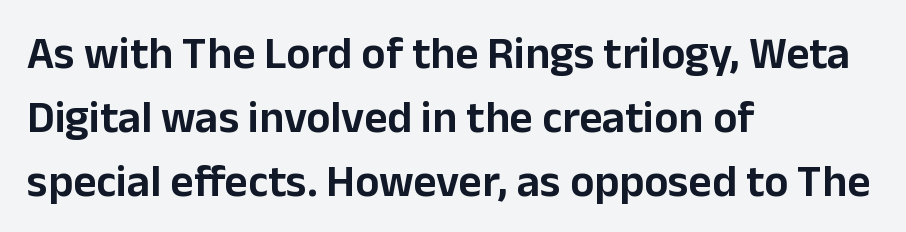
The image shows 45 px sans-serif type, upright; set left-aligned, normal line spacing (1.42x), normal letter spacing, not underlined; low stroke contrast and a medium x-height.
